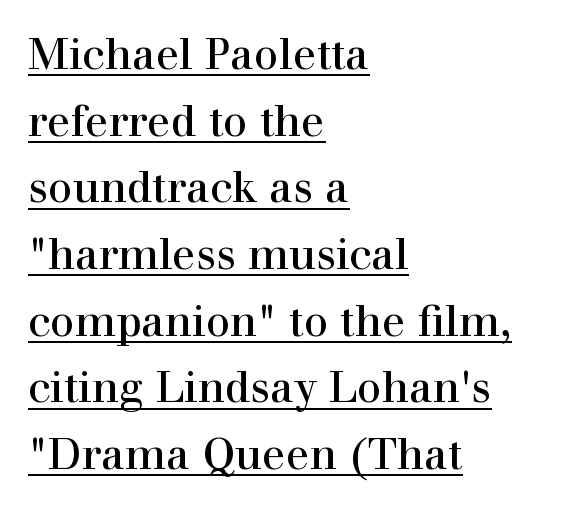
The image shows 43 px regular-weight serif type, upright; set left-aligned, normal line spacing (1.55x), normal letter spacing, underlined; high stroke contrast and a medium x-height.
